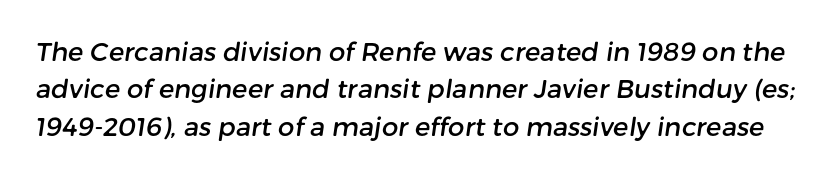
The image shows 26 px text type; set normal line spacing (1.44x), normal letter spacing, not underlined.
